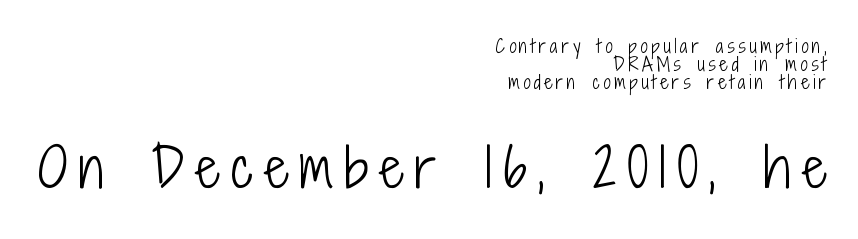
{"serif": "no", "italic": "no", "bold": "no", "weight": "light", "width": "condensed", "stroke_contrast": "low", "x_height": "medium", "monospaced": "no", "underline": "no", "align": "right", "line_spacing": "tight", "line_spacing_ratio": 1.0, "letter_spacing": "wide", "letter_spacing_em": 0.21, "larger_block": "second", "size_ratio": 2.94, "glyph_px": 53}
